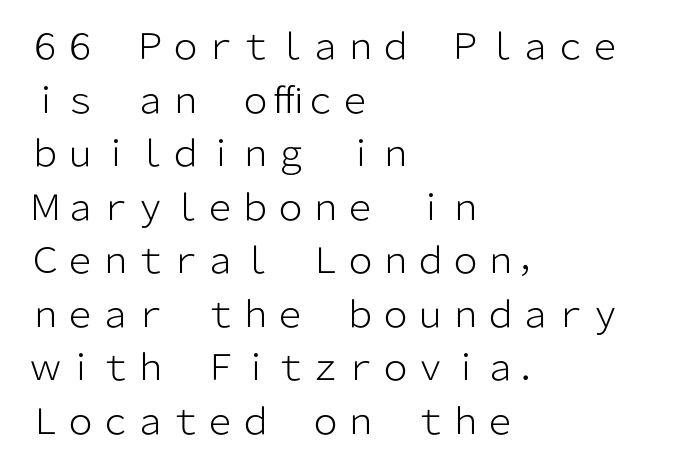
Note the varied advance widths — an 'i' is clearly narrower than an 'm'. This is sans-serif lettering, the kind often seen on screens and signage. A typesetter would call this zero additional tracking. Every row of glyphs begins at an identical x-position on the left. Anything drawn beneath the words? Only blank space. The font is comparable to plain body text, perhaps lighter.
